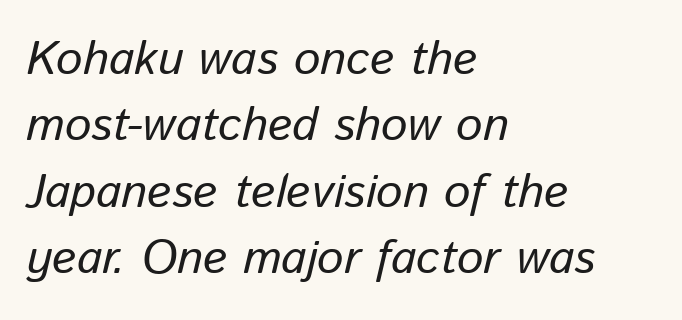
Proportional: the letters do not fall into vertical columns. Only glyphs here, with clear space below each row. Stroke thickness stays within the range of a standard reading face or lighter. These lines keep a tight, regular rhythm from letter to letter.
